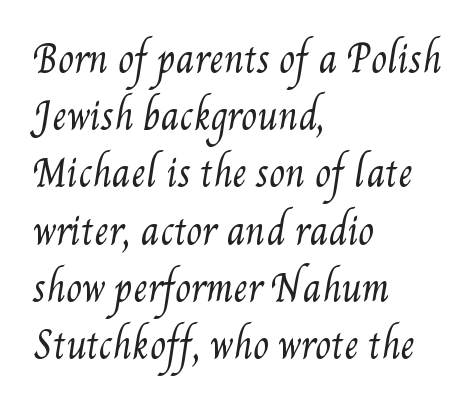
{"bold": "no", "weight": "regular", "width": "condensed", "stroke_contrast": "medium", "x_height": "small", "monospaced": "no", "underline": "no", "align": "left", "line_spacing": "normal", "line_spacing_ratio": 1.59, "letter_spacing": "normal", "letter_spacing_em": 0.0, "glyph_px": 36}
